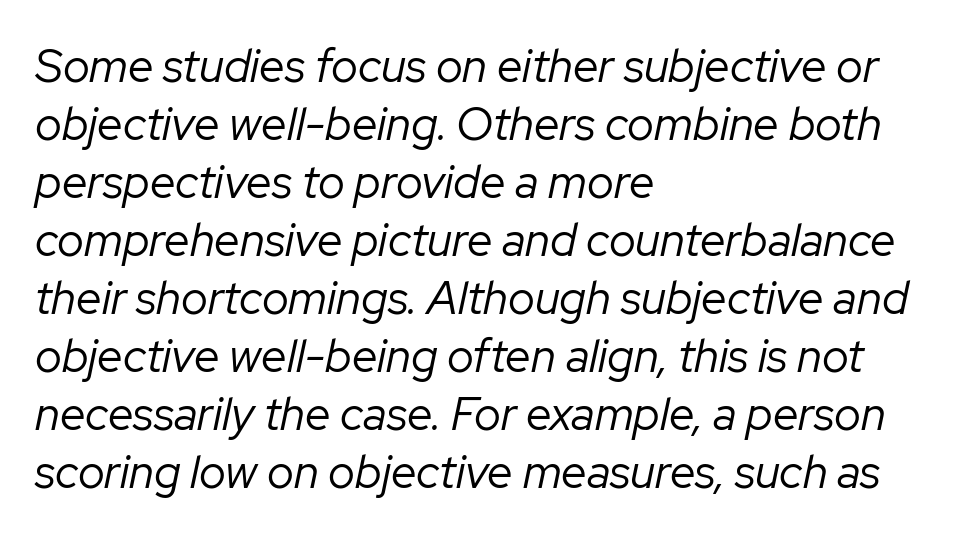
{"italic": "yes", "lean": "right", "slant_degrees": 12, "bold": "no", "weight": "regular", "width": "normal", "stroke_contrast": "low", "x_height": "medium", "monospaced": "no", "underline": "no", "align": "left", "line_spacing": "normal", "line_spacing_ratio": 1.26, "letter_spacing": "normal", "letter_spacing_em": 0.0, "glyph_px": 46}
